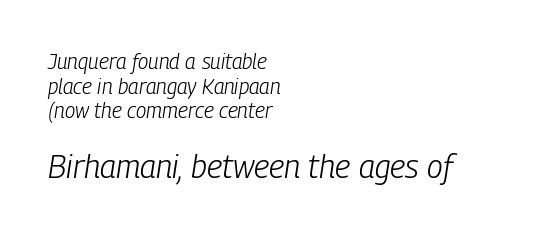
{"italic": "yes", "lean": "right", "slant_degrees": 9, "bold": "no", "weight": "light", "width": "condensed", "stroke_contrast": "low", "x_height": "medium", "monospaced": "no", "underline": "no", "align": "left", "line_spacing_ratio": 1.17, "letter_spacing": "normal", "letter_spacing_em": 0.0, "larger_block": "second", "size_ratio": 1.52, "glyph_px": 32}
